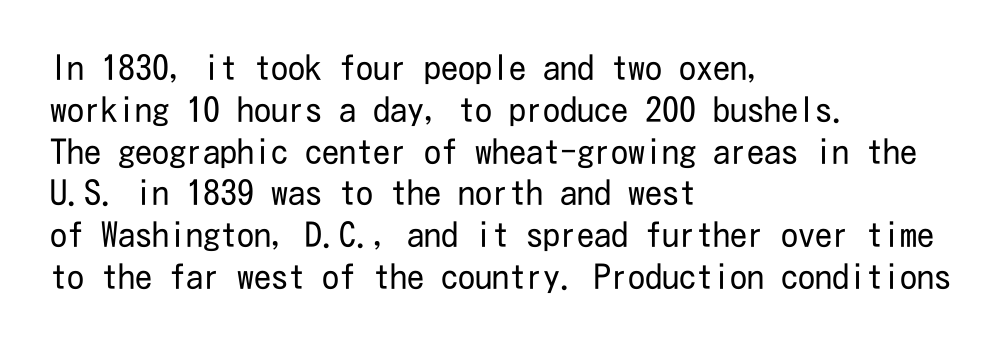
Q: Is the text bold? A: No.
Q: Is the text italic (slanted)? A: No, it is upright.
Q: Is the typeface a serif or a sans-serif typeface? A: Sans-serif.
Q: Is the text underlined? A: No.
Q: How is the paragraph aligned? A: Left-aligned.
Q: Is the spacing between letters normal or unusually wide? A: Normal.
Q: Width (condensed, normal, or wide)? A: Condensed.
Q: Stroke contrast? A: Low.
Q: x-height? A: Medium.
